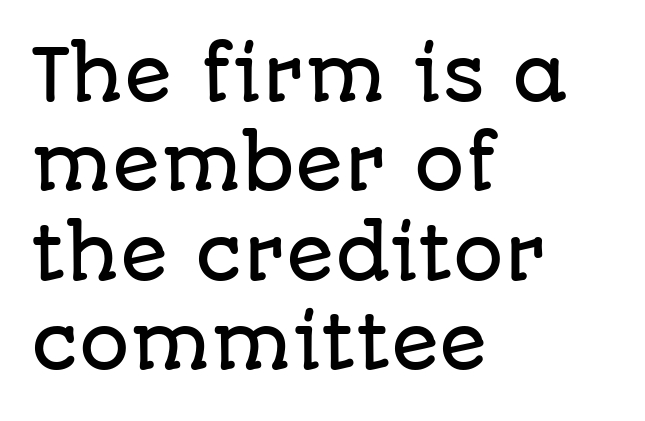
Here the glyphs are tracked normally, forming tight word shapes. The rendering uses natural spacing where letterforms have individual widths. This block has exactly the height ordinary leading produces. Characters remain perfectly vertical along every line. The typesetter chose a ragged-right arrangement here. Unlike a traditional serif, this face leaves its strokes unadorned.
